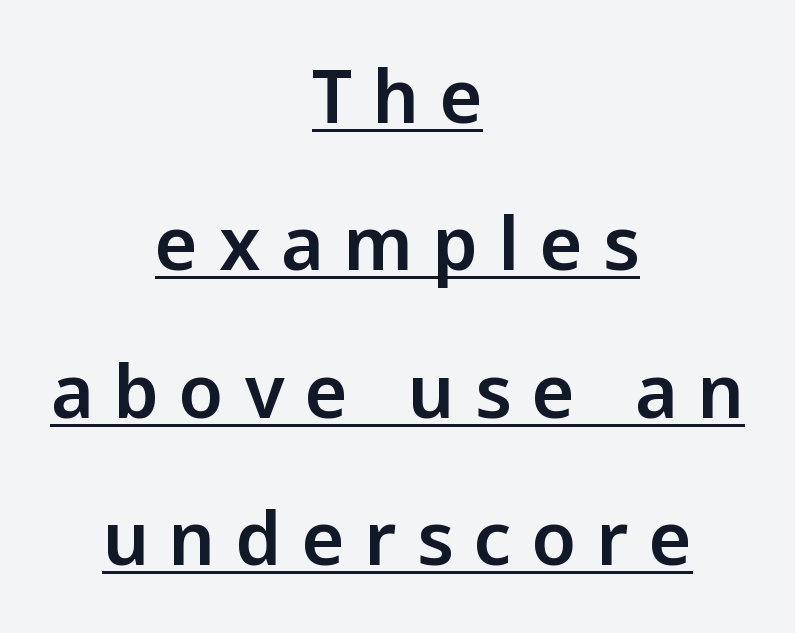
The image shows 73 px sans-serif type, upright; set centered, loose line spacing (2.02x), unusually wide letter spacing (+0.28 em), underlined; low stroke contrast and a medium x-height.
